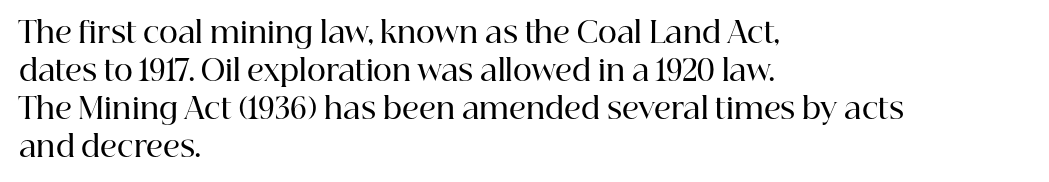
Q: Is the text bold? A: Semi-bold.
Q: Is the text italic (slanted)? A: No, it is upright.
Q: Is the typeface a serif or a sans-serif typeface? A: Serif.
Q: Is the text underlined? A: No.
Q: How is the paragraph aligned? A: Left-aligned.
Q: Is the spacing between letters normal or unusually wide? A: Normal.
Q: Is the spacing between lines tight, normal or loose? A: Normal.
Q: Width (condensed, normal, or wide)? A: Normal.
Q: Stroke contrast? A: High.
Q: x-height? A: Medium.
Q: Monospaced? A: No.
